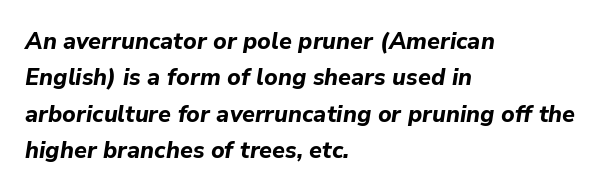
The image shows 23 px bold type, italic (leaning right); set left-aligned, normal line spacing (1.58x), normal letter spacing, not underlined.
